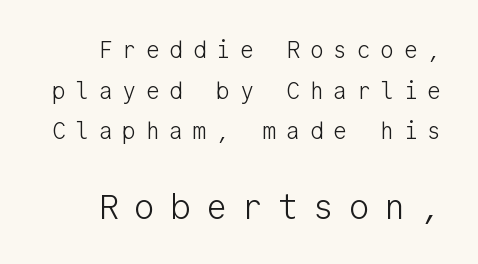
Q: Is the text bold? A: No.
Q: Is the text italic (slanted)? A: No, it is upright.
Q: Is the typeface a serif or a sans-serif typeface? A: Sans-serif.
Q: Is the text underlined? A: No.
Q: How is the paragraph aligned? A: Right-aligned.
Q: Is the spacing between letters normal or unusually wide? A: Unusually wide.
Q: Which block of text is set in a larger size, the first (top) or the second (bottom)? A: The second (bottom) one.
Q: Width (condensed, normal, or wide)? A: Normal.
Q: Stroke contrast? A: Low.
Q: x-height? A: Medium.
Q: Monospaced? A: Yes.
